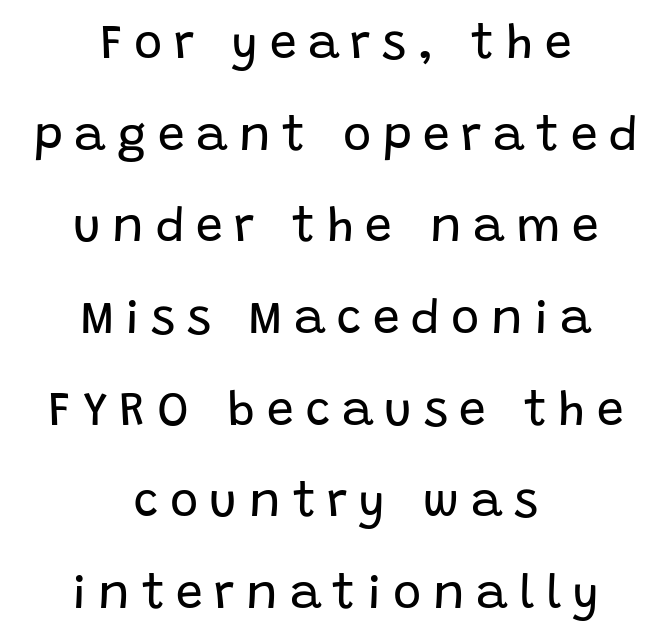
The image shows 48 px regular-weight sans-serif type, upright; set centered, loose line spacing (1.91x), unusually wide letter spacing (+0.24 em), not underlined; low stroke contrast and a large x-height.
